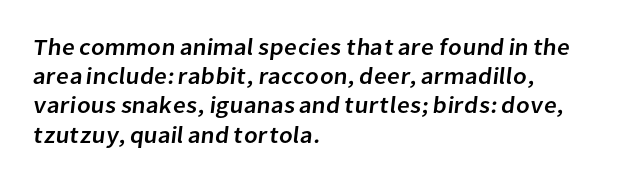
The image shows 23 px text type; set left-aligned, normal line spacing (1.27x), normal letter spacing, not underlined.
